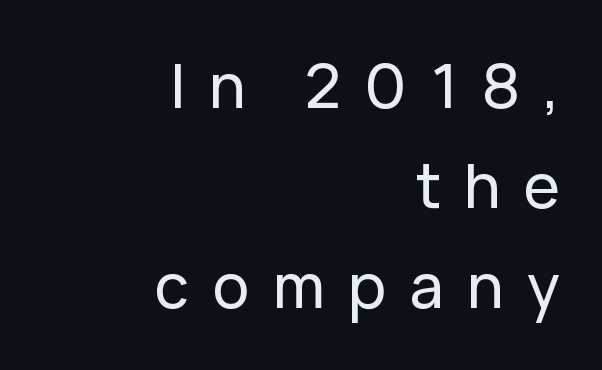
Q: Is the text italic (slanted)? A: No, it is upright.
Q: Is the typeface a serif or a sans-serif typeface? A: Sans-serif.
Q: Is the text underlined? A: No.
Q: How is the paragraph aligned? A: Right-aligned.
Q: Is the spacing between letters normal or unusually wide? A: Unusually wide.
Q: Is the spacing between lines tight, normal or loose? A: Normal.
Q: Width (condensed, normal, or wide)? A: Normal.
Q: Stroke contrast? A: Low.
Q: x-height? A: Medium.
Q: Monospaced? A: No.
